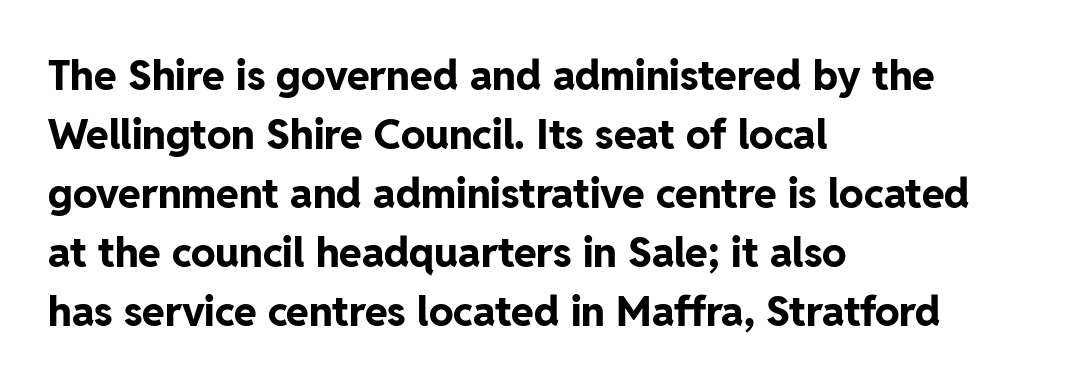
The image shows 41 px bold sans-serif type, upright; set left-aligned, normal line spacing (1.44x), normal letter spacing, not underlined; low stroke contrast and a medium x-height.
